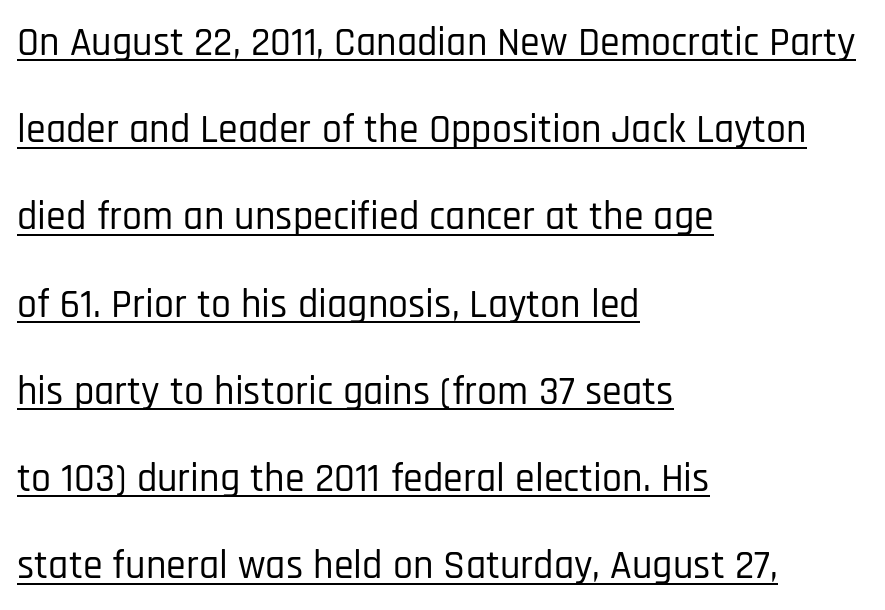
Successive baselines arrive slowly, with a big drop between each. Students, observe the line beneath the letters — that is underlining. Character widths vary here, with narrow letters taking less room than wide ones. The letterforms sit shoulder to shoulder at normal distance. A roman cut, with each character standing at attention. Are there feet on the stems? There aren't — it's a sans.
